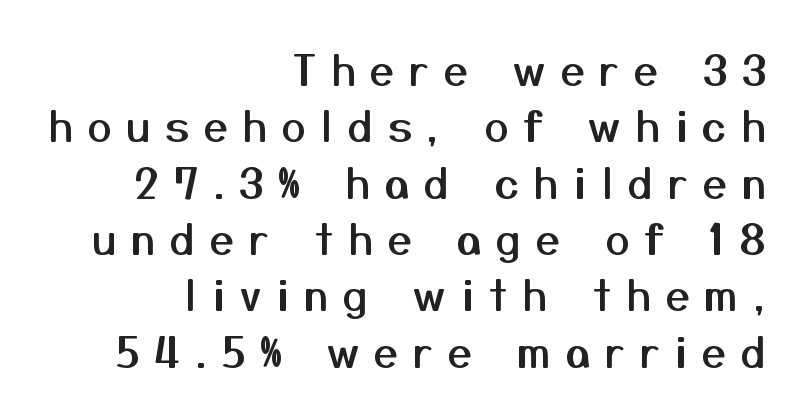
Bare-footed words on every line. Each letter keeps its own natural width here, so spacing adapts to shape. Loose tracking; the words dissolve into strings of separated letters. Vertically, the passage feels balanced, rows spaced as you'd expect. The type sits square on the baseline with zero lean. The passage is arranged like a letterhead date or caption credit — flush right.
